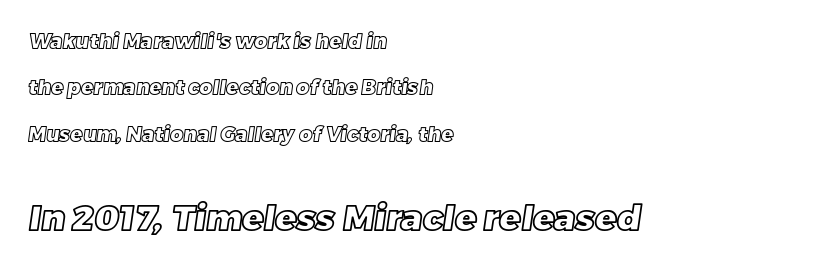
Quick note: interline space is abundant. All the whitespace from short lines collects on the right. This sample has the flowing, uneven cadence of proportional lettering. Does the bottom block carry the larger type? Yes, it does. There is no visible air inserted between adjacent glyphs.
